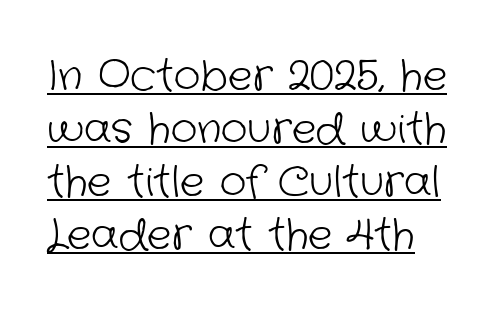
Q: Is the text bold? A: No.
Q: Is the typeface a serif or a sans-serif typeface? A: Sans-serif.
Q: Is the text underlined? A: Yes.
Q: Is the spacing between letters normal or unusually wide? A: Normal.
Q: Is the spacing between lines tight, normal or loose? A: Normal.
Q: Width (condensed, normal, or wide)? A: Normal.
Q: Stroke contrast? A: Low.
Q: x-height? A: Medium.
Q: Monospaced? A: No.
